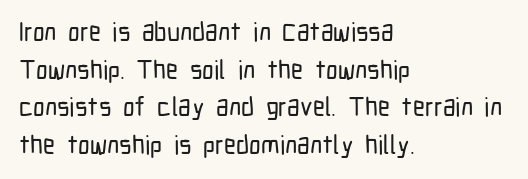
Q: Is the text italic (slanted)? A: No, it is upright.
Q: Is the text underlined? A: No.
Q: How is the paragraph aligned? A: Left-aligned.
Q: Is the spacing between letters normal or unusually wide? A: Normal.
Q: Is the spacing between lines tight, normal or loose? A: Normal.
